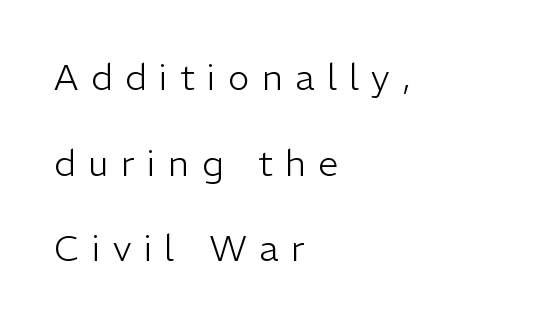
The image shows 36 px light sans-serif type, upright; set left-aligned, loose line spacing (2.38x), unusually wide letter spacing (+0.35 em), not underlined; low stroke contrast and a medium x-height.
